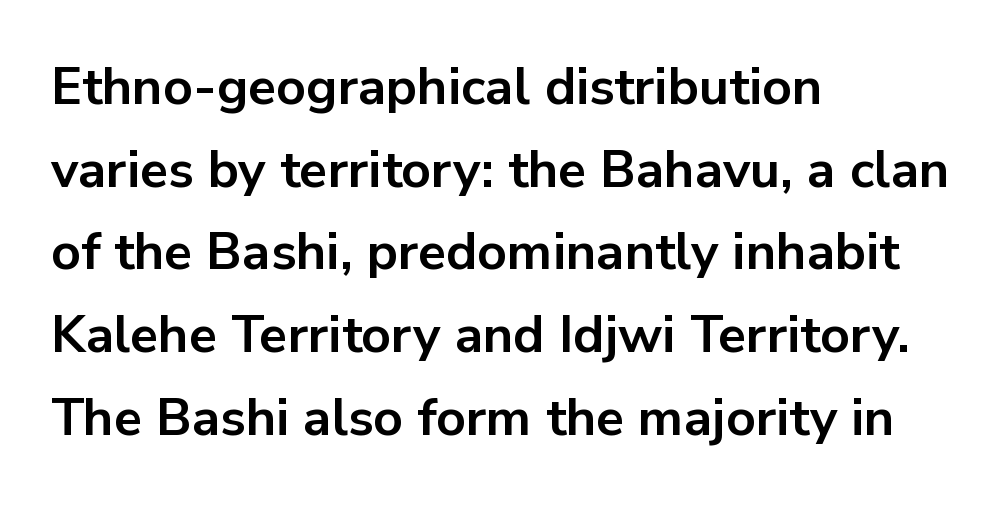
The image shows 52 px bold sans-serif type, upright; set left-aligned, normal line spacing (1.59x), normal letter spacing, not underlined; low stroke contrast and a medium x-height.
